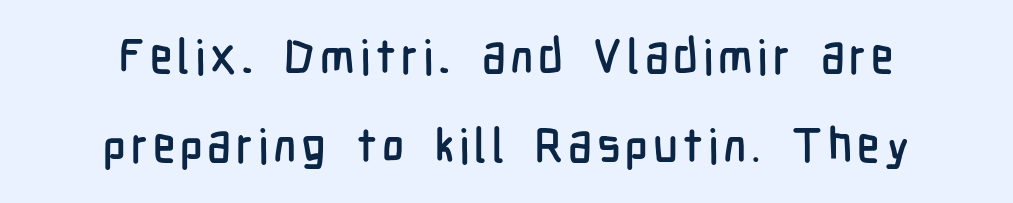
Ascenders rise straight up at ninety degrees. A bare baseline throughout the passage. The letters advance in unequal steps, a hallmark of proportional type. The glyphs in this specimen are sans serif.
